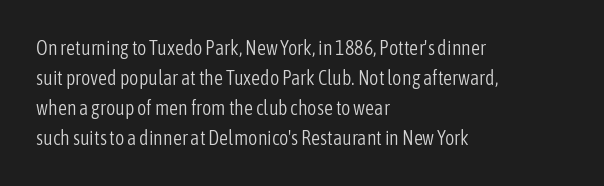
{"italic": "no", "bold": "no", "underline": "no", "align": "left", "line_spacing": "normal", "line_spacing_ratio": 1.5, "letter_spacing": "normal", "letter_spacing_em": 0.0, "glyph_px": 20}
